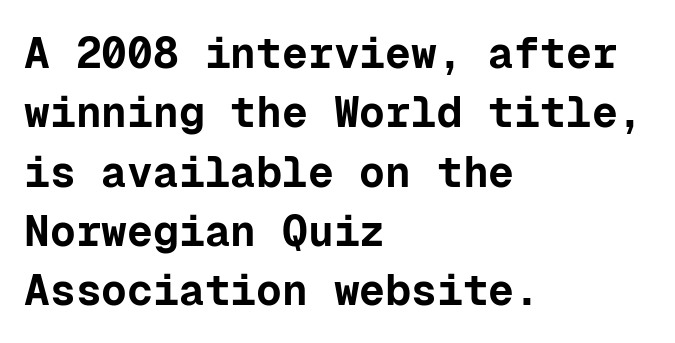
The image shows 43 px bold sans-serif type, upright, monospaced; set left-aligned, normal line spacing (1.38x), normal letter spacing, not underlined; low stroke contrast and a medium x-height.
